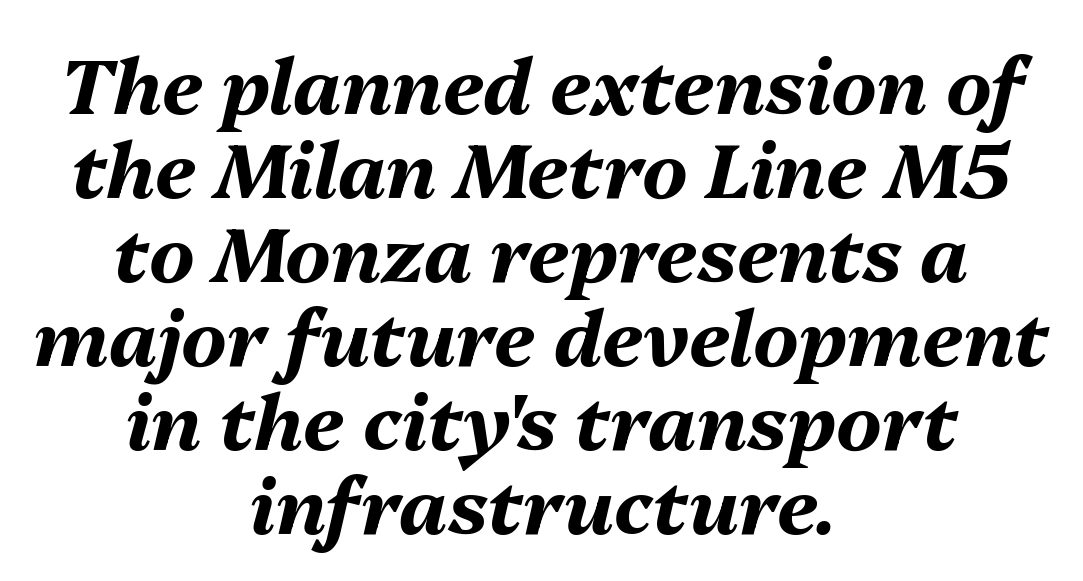
The image shows 77 px bold type, italic (leaning right); set centered, tight line spacing (1.09x), normal letter spacing, not underlined; medium stroke contrast and a medium x-height.
